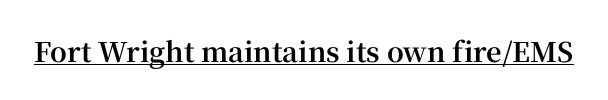
The image shows 27 px bold type, upright; set normal letter spacing, underlined.
